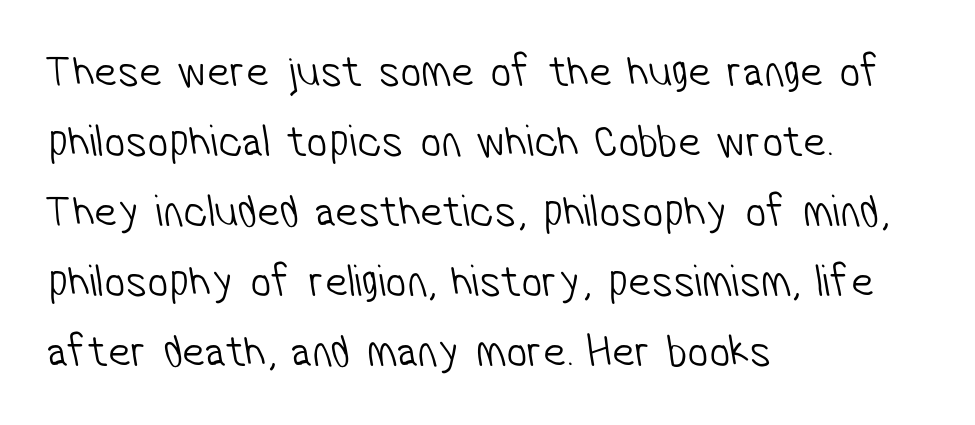
The image shows 46 px light, condensed sans-serif type; set left-aligned, normal line spacing (1.52x), normal letter spacing, not underlined; low stroke contrast and a medium x-height.
